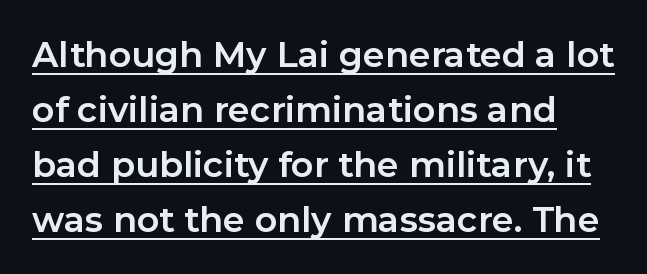
Q: Is the text bold? A: Yes.
Q: Is the text italic (slanted)? A: No, it is upright.
Q: Is the typeface a serif or a sans-serif typeface? A: Sans-serif.
Q: Is the text underlined? A: Yes.
Q: Is the spacing between letters normal or unusually wide? A: Normal.
Q: Is the spacing between lines tight, normal or loose? A: Normal.
Q: Width (condensed, normal, or wide)? A: Normal.
Q: Stroke contrast? A: Low.
Q: x-height? A: Medium.
Q: Monospaced? A: No.
